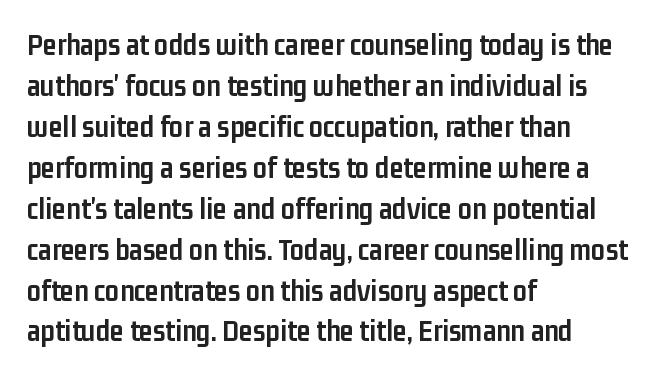
Q: Is the text bold? A: Yes.
Q: Is the text italic (slanted)? A: No, it is upright.
Q: Is the typeface a serif or a sans-serif typeface? A: Sans-serif.
Q: Is the text underlined? A: No.
Q: How is the paragraph aligned? A: Left-aligned.
Q: Is the spacing between letters normal or unusually wide? A: Normal.
Q: Is the spacing between lines tight, normal or loose? A: Normal.
Q: Width (condensed, normal, or wide)? A: Condensed.
Q: Stroke contrast? A: Low.
Q: x-height? A: Medium.
Q: Monospaced? A: No.
